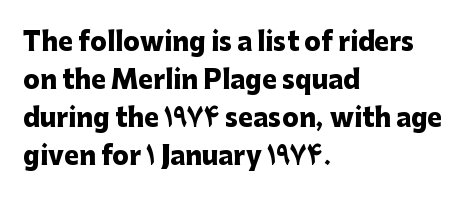
Q: Is the text bold? A: Yes.
Q: Is the text italic (slanted)? A: No, it is upright.
Q: Is the text underlined? A: No.
Q: How is the paragraph aligned? A: Left-aligned.
Q: Is the spacing between letters normal or unusually wide? A: Normal.
Q: Is the spacing between lines tight, normal or loose? A: Normal.
